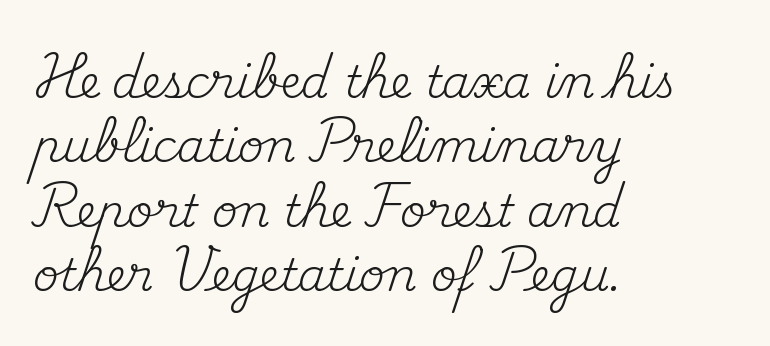
Q: Is the text bold? A: No.
Q: Is the text italic (slanted)? A: Yes.
Q: Is the typeface a serif or a sans-serif typeface? A: Serif.
Q: Is the text underlined? A: No.
Q: How is the paragraph aligned? A: Left-aligned.
Q: Is the spacing between letters normal or unusually wide? A: Normal.
Q: Is the spacing between lines tight, normal or loose? A: Normal.
Q: Width (condensed, normal, or wide)? A: Normal.
Q: Stroke contrast? A: Medium.
Q: x-height? A: Small.
Q: Monospaced? A: No.
